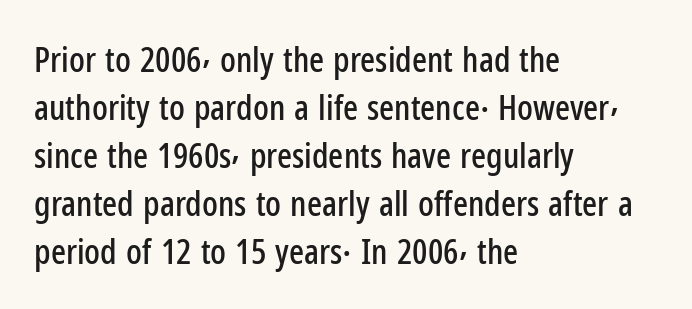
You could call the tracking neutral — neither tight nor loose. Here the designer chose a conventional face with non-uniform glyph widths. What's the leading like? Ordinary, nothing unusual. The lettering stays uniformly vertical, giving the passage a roman look. Beneath every word, the page is bare.
